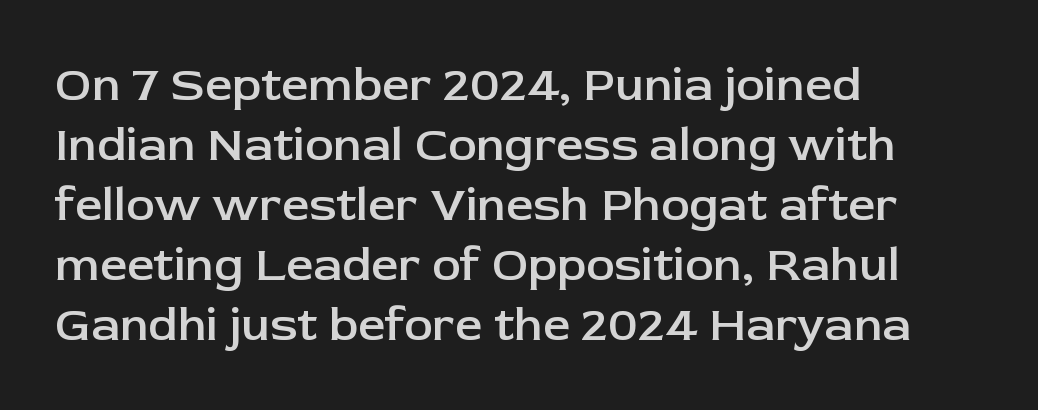
{"serif": "no", "italic": "no", "bold": "semi", "weight": "semibold", "width": "normal", "stroke_contrast": "low", "x_height": "medium", "monospaced": "no", "underline": "no", "align": "left", "line_spacing": "normal", "line_spacing_ratio": 1.25, "letter_spacing": "normal", "letter_spacing_em": 0.0, "glyph_px": 48}
